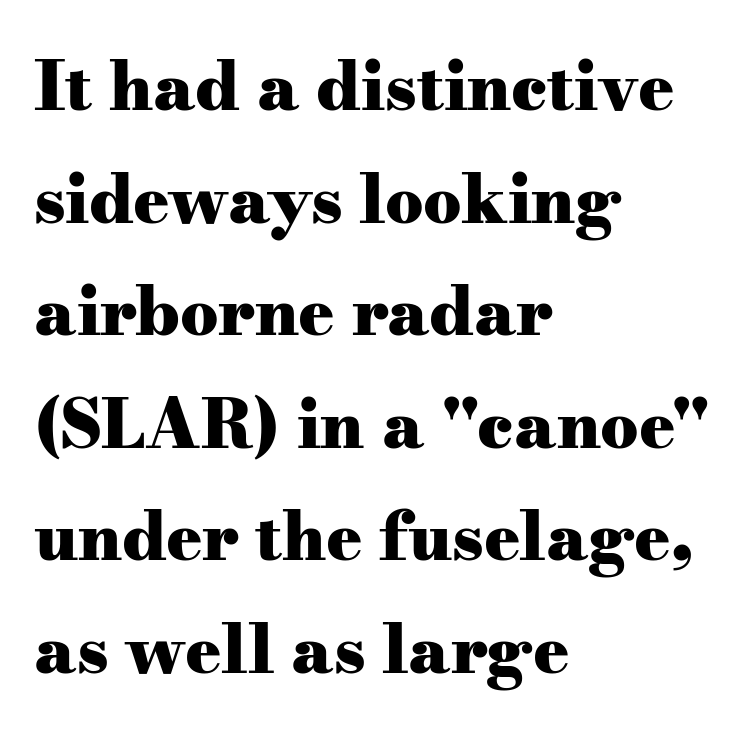
The strokes are fattened all the way to bold. Notice how descenders clear the ascenders below comfortably — that's standard leading. Classification — serif. Each letter keeps its own natural width here, so spacing adapts to shape. The ragged edge is on the right, which tells us the setting is flush left. In terms of letterspacing, this is plain default setting.
